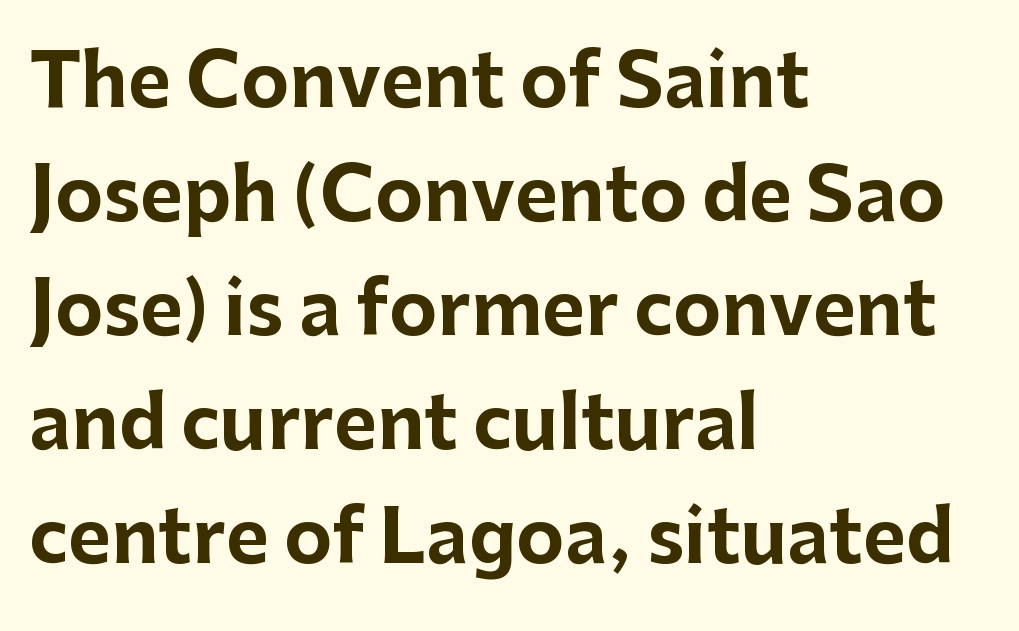
{"serif": "no", "italic": "no", "bold": "yes", "weight": "bold", "width": "normal", "stroke_contrast": "low", "x_height": "medium", "monospaced": "no", "underline": "no", "align": "left", "line_spacing": "normal", "line_spacing_ratio": 1.56, "letter_spacing": "normal", "letter_spacing_em": 0.0, "glyph_px": 73}
